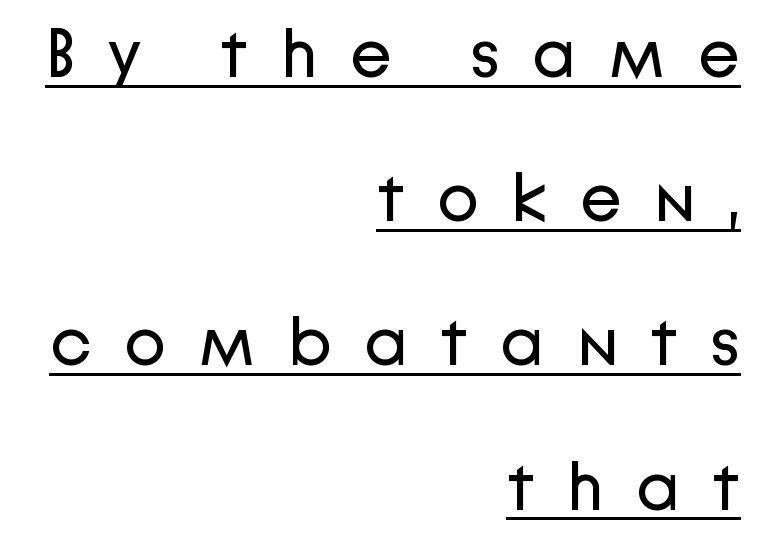
The image shows 69 px regular-weight sans-serif type, upright; set right-aligned, loose line spacing (2.09x), unusually wide letter spacing (+0.47 em), underlined; low stroke contrast and a medium x-height.
